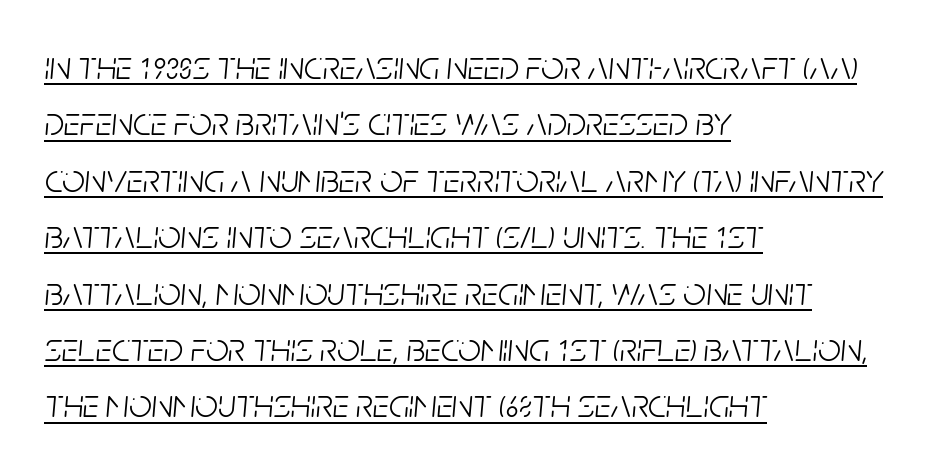
The rendering uses natural spacing where letterforms have individual widths. The typesetter has applied underlining to the passage shown. Style check: oblique. Compared with a typical body face, this is equally light or lighter still. In terms of letterspacing, this is plain default setting.
